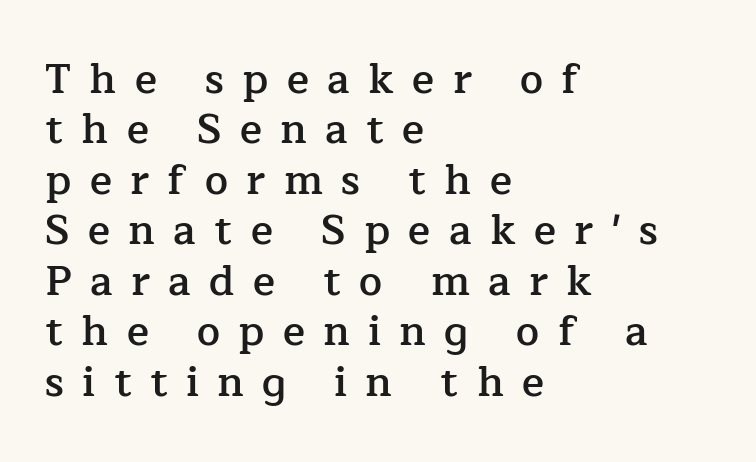
The image shows 41 px semibold serif type, upright; set left-aligned, line spacing 1.23x, unusually wide letter spacing (+0.45 em), not underlined; low stroke contrast and a medium x-height.
